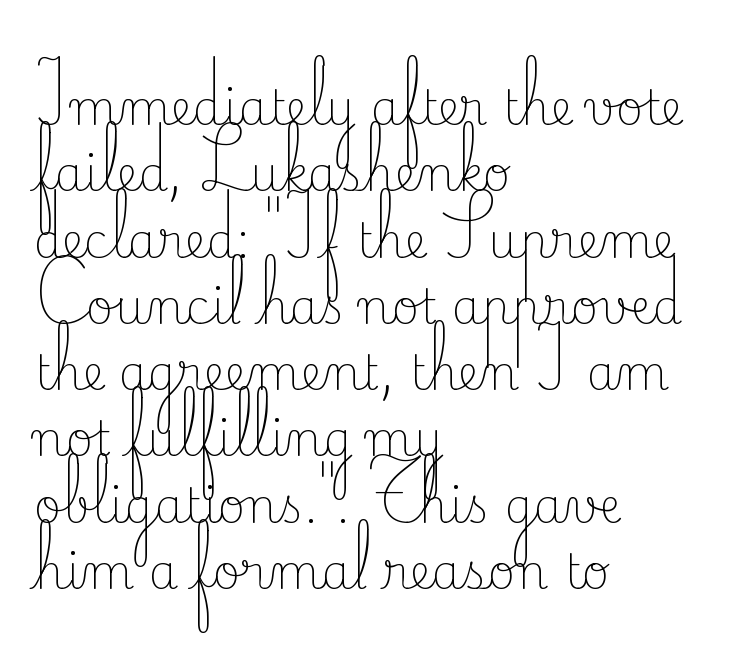
Q: Is the text bold? A: No.
Q: Is the text italic (slanted)? A: No, it is upright.
Q: Is the typeface a serif or a sans-serif typeface? A: Serif.
Q: Is the text underlined? A: No.
Q: How is the paragraph aligned? A: Left-aligned.
Q: Is the spacing between letters normal or unusually wide? A: Normal.
Q: Is the spacing between lines tight, normal or loose? A: Normal.
Q: Width (condensed, normal, or wide)? A: Normal.
Q: Stroke contrast? A: Low.
Q: x-height? A: Small.
Q: Monospaced? A: No.
